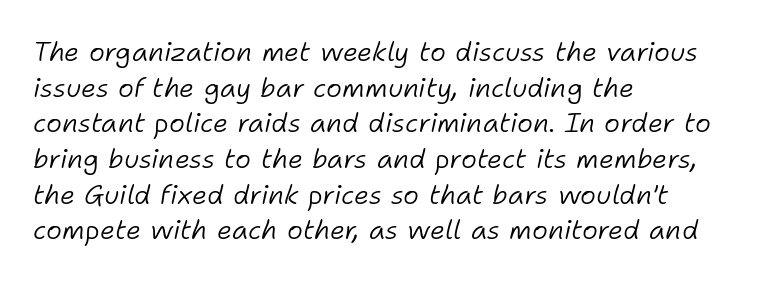
Type without underlining. All the whitespace from short lines collects on the right. If you drew a line through each stem, it would be angled. The letterforms sit shoulder to shoulder at normal distance. Honestly, the row spacing looks completely unremarkable.
